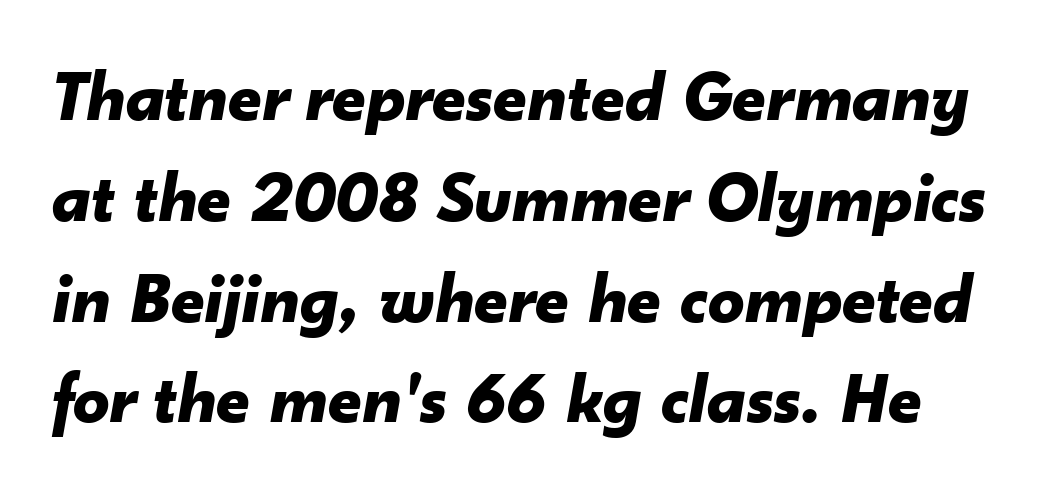
The image shows 72 px bold type, italic (leaning right); set normal line spacing (1.4x), normal letter spacing, not underlined; low stroke contrast and a small x-height.
